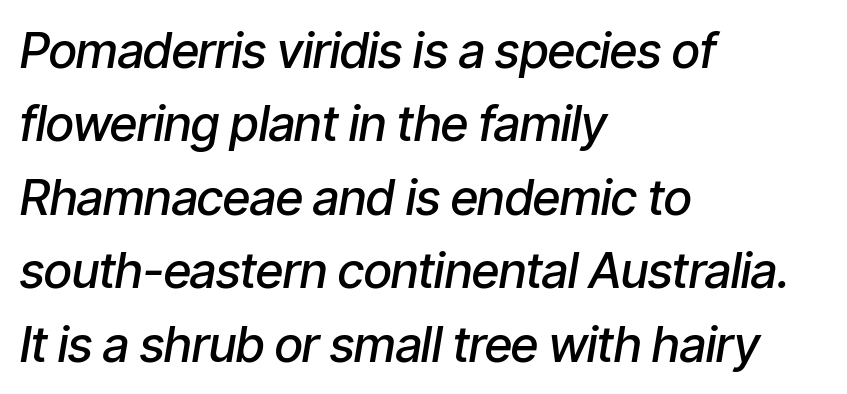
{"italic": "yes", "lean": "right", "slant_degrees": 9, "bold": "semi", "weight": "semibold", "width": "condensed", "stroke_contrast": "low", "x_height": "medium", "monospaced": "no", "underline": "no", "align": "left", "line_spacing": "normal", "line_spacing_ratio": 1.5, "letter_spacing": "normal", "letter_spacing_em": 0.0, "glyph_px": 49}
